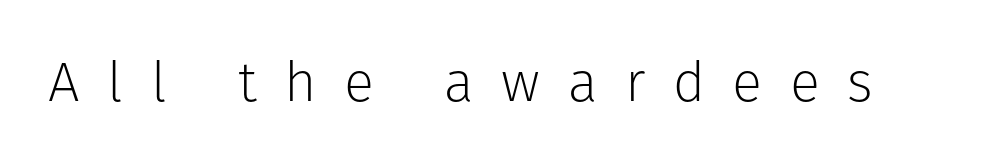
Q: Is the text bold? A: No.
Q: Is the text italic (slanted)? A: No, it is upright.
Q: Is the typeface a serif or a sans-serif typeface? A: Sans-serif.
Q: Is the text underlined? A: No.
Q: Is the spacing between letters normal or unusually wide? A: Unusually wide.
Q: Width (condensed, normal, or wide)? A: Normal.
Q: Stroke contrast? A: Low.
Q: x-height? A: Medium.
Q: Monospaced? A: No.
